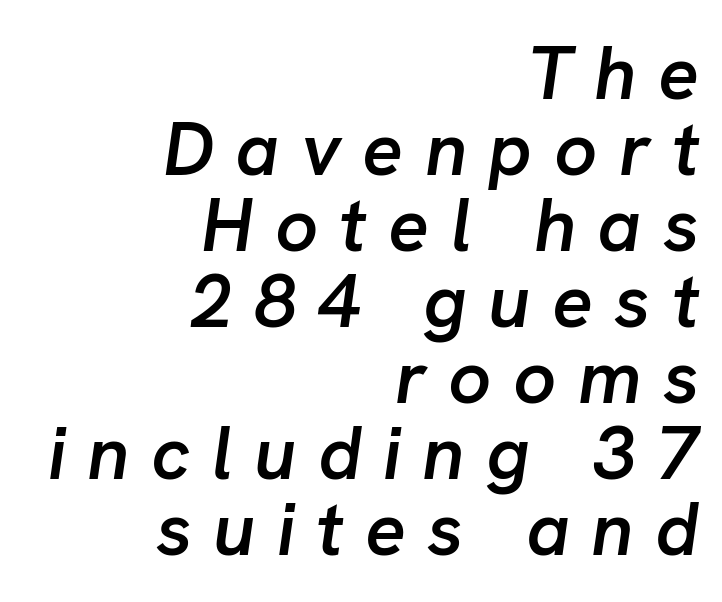
Tracking value appears strongly positive — letters spread wide. Which margin do the lines hug? The right one — the left edge is uneven. The rendering uses natural spacing where letterforms have individual widths. Rendered with sloped, italic letterforms. Clear beneath every line of the passage.
